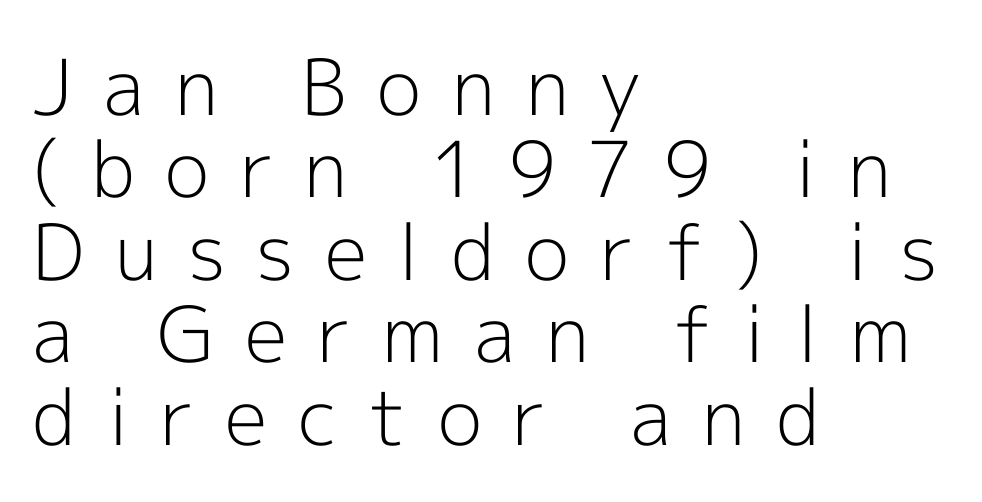
{"serif": "no", "italic": "no", "bold": "no", "weight": "light", "width": "normal", "x_height": "medium", "monospaced": "no", "underline": "no", "align": "left", "line_spacing": "tight", "line_spacing_ratio": 1.07, "letter_spacing": "wide", "letter_spacing_em": 0.4, "glyph_px": 77}
